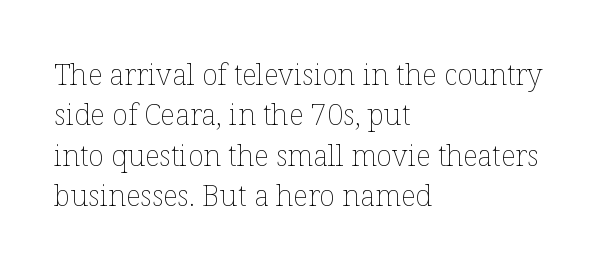
Q: Is the text bold? A: No.
Q: Is the text italic (slanted)? A: No, it is upright.
Q: Is the text underlined? A: No.
Q: How is the paragraph aligned? A: Left-aligned.
Q: Is the spacing between letters normal or unusually wide? A: Normal.
Q: Is the spacing between lines tight, normal or loose? A: Normal.
Q: Width (condensed, normal, or wide)? A: Normal.
Q: Stroke contrast? A: Low.
Q: x-height? A: Medium.
Q: Monospaced? A: No.
